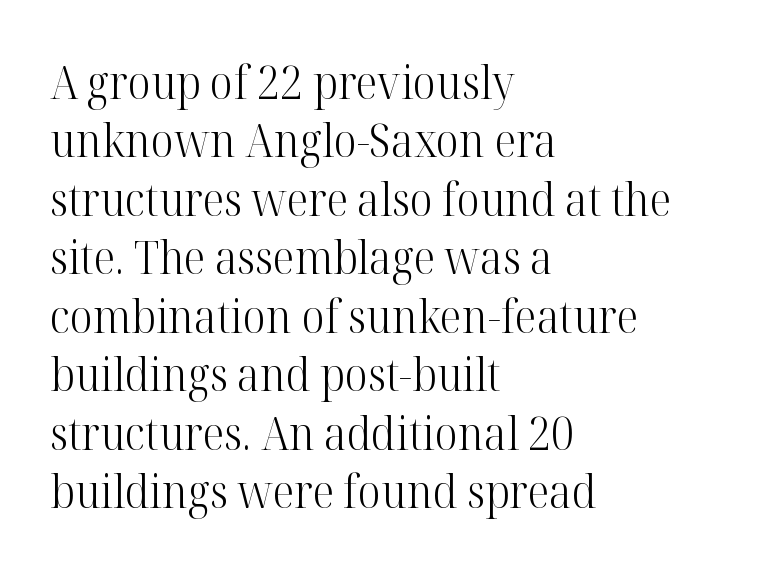
{"serif": "yes", "italic": "no", "bold": "no", "weight": "light", "width": "normal", "stroke_contrast": "high", "x_height": "medium", "monospaced": "no", "underline": "no", "align": "left", "line_spacing": "normal", "line_spacing_ratio": 1.3, "letter_spacing": "normal", "letter_spacing_em": 0.0, "glyph_px": 45}
